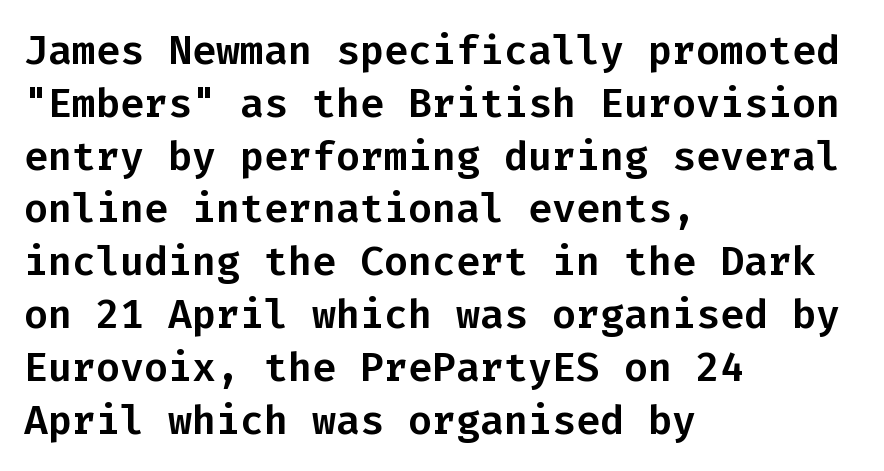
Q: Is the text italic (slanted)? A: No, it is upright.
Q: Is the typeface a serif or a sans-serif typeface? A: Sans-serif.
Q: Is the text underlined? A: No.
Q: How is the paragraph aligned? A: Left-aligned.
Q: Is the spacing between letters normal or unusually wide? A: Normal.
Q: Is the spacing between lines tight, normal or loose? A: Normal.
Q: Width (condensed, normal, or wide)? A: Normal.
Q: Stroke contrast? A: Low.
Q: x-height? A: Medium.
Q: Monospaced? A: Yes.
